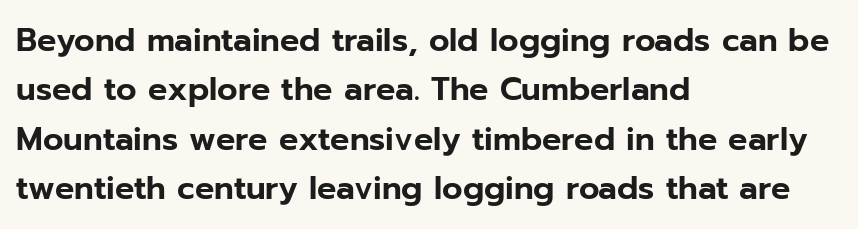
The image shows 32 px sans-serif type, upright; set left-aligned, normal line spacing (1.54x), normal letter spacing, not underlined; low stroke contrast and a medium x-height.
